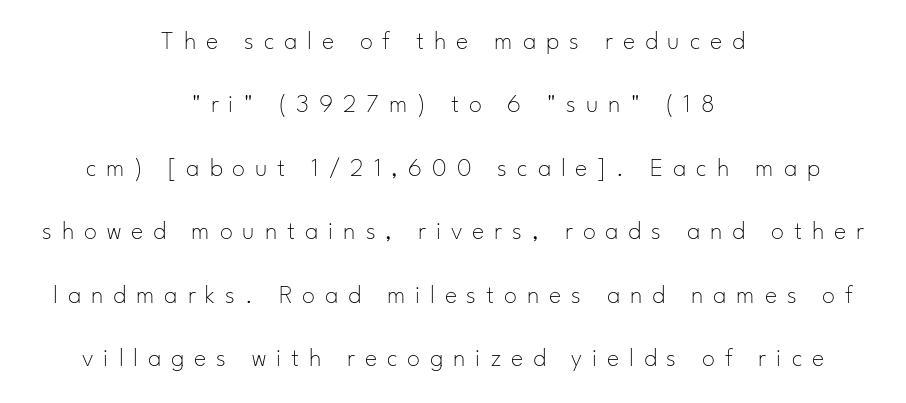
Q: Is the text bold? A: No.
Q: Is the text italic (slanted)? A: No, it is upright.
Q: Is the text underlined? A: No.
Q: How is the paragraph aligned? A: Centered.
Q: Is the spacing between letters normal or unusually wide? A: Unusually wide.
Q: Is the spacing between lines tight, normal or loose? A: Loose.
